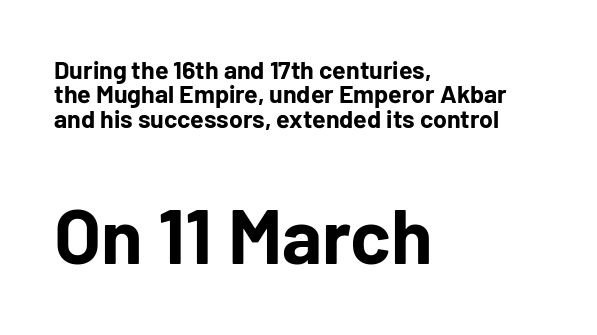
{"serif": "no", "italic": "no", "bold": "yes", "weight": "bold", "width": "normal", "stroke_contrast": "low", "x_height": "medium", "monospaced": "no", "underline": "no", "align": "left", "line_spacing": "tight", "line_spacing_ratio": 0.98, "letter_spacing": "normal", "letter_spacing_em": 0.0, "larger_block": "second", "size_ratio": 3.04, "glyph_px": 76}
